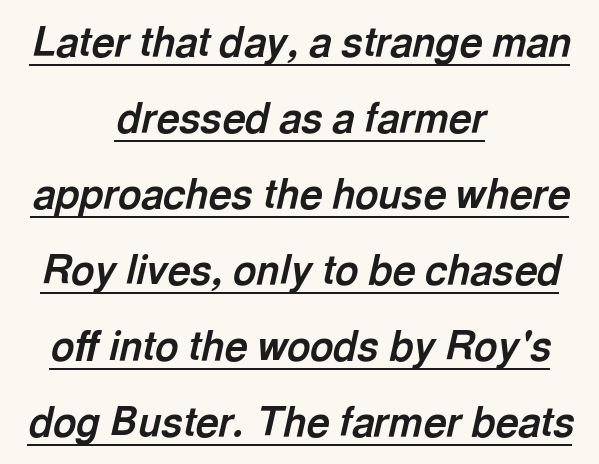
Q: Is the text bold? A: Yes.
Q: Is the text italic (slanted)? A: Yes, it leans right by about 13 degrees.
Q: Is the text underlined? A: Yes.
Q: How is the paragraph aligned? A: Centered.
Q: Is the spacing between letters normal or unusually wide? A: Normal.
Q: Is the spacing between lines tight, normal or loose? A: Loose.
Q: Width (condensed, normal, or wide)? A: Normal.
Q: x-height? A: Medium.
Q: Monospaced? A: No.
